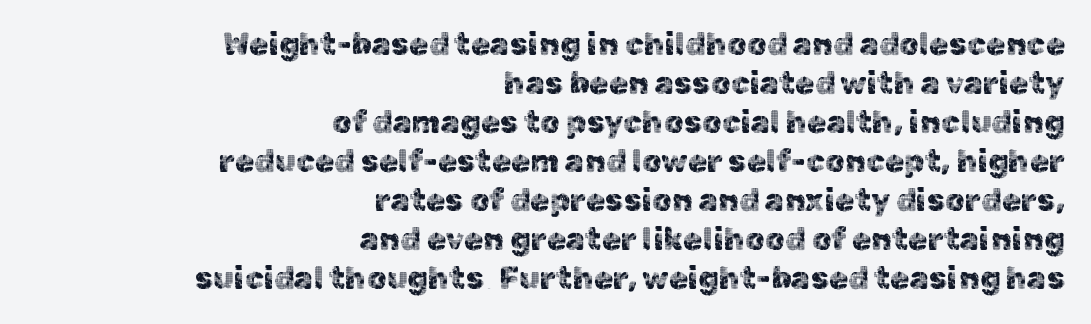
Q: Is the text italic (slanted)? A: No, it is upright.
Q: Is the typeface a serif or a sans-serif typeface? A: Sans-serif.
Q: Is the text underlined? A: No.
Q: How is the paragraph aligned? A: Right-aligned.
Q: Is the spacing between letters normal or unusually wide? A: Normal.
Q: Is the spacing between lines tight, normal or loose? A: Normal.
Q: Width (condensed, normal, or wide)? A: Normal.
Q: x-height? A: Medium.
Q: Monospaced? A: No.
